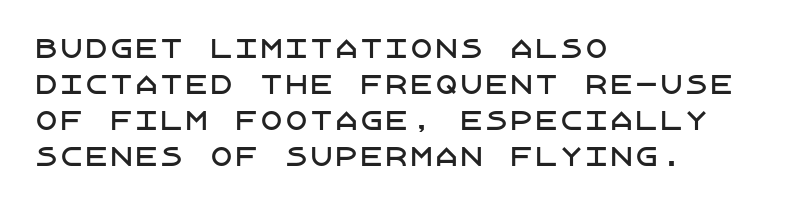
Vertically, the passage feels balanced, rows spaced as you'd expect. Every character sits straight up, as roman type does. A typesetter would call this zero additional tracking. Each line starts at the same left margin while the right side varies. Descenders are the only things crossing below the line.
